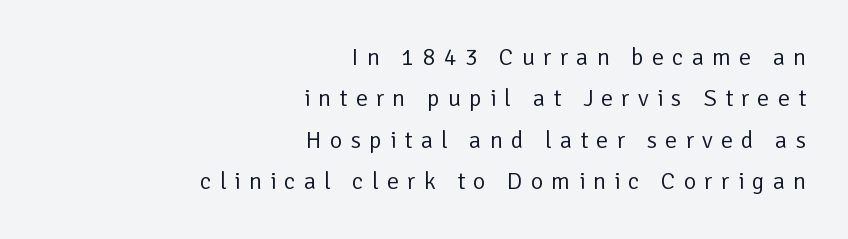
Vertical stems look standard width or narrower in stroke. The words here are not underlined. This is the regular roman posture of the typeface. The tracking jumps out immediately: characters are airy and widely separated. Short and long lines alike share a common ending point at right.
